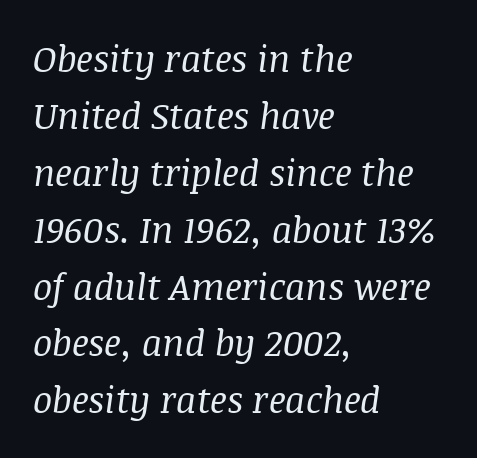
Designer's note — italics engaged. Unbolded letterforms with no extra heft. This rendering features lettering with no underline. A serif font was chosen for this passage.
